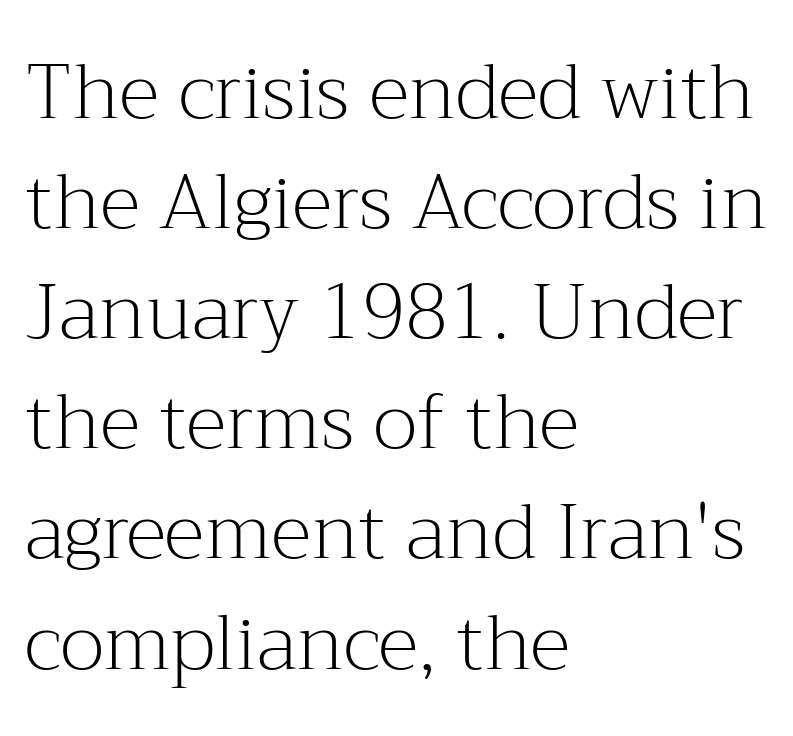
{"serif": "yes", "italic": "no", "bold": "no", "weight": "light", "width": "normal", "stroke_contrast": "medium", "x_height": "medium", "monospaced": "no", "underline": "no", "align": "left", "line_spacing": "normal", "line_spacing_ratio": 1.43, "letter_spacing": "normal", "letter_spacing_em": 0.0, "glyph_px": 77}
